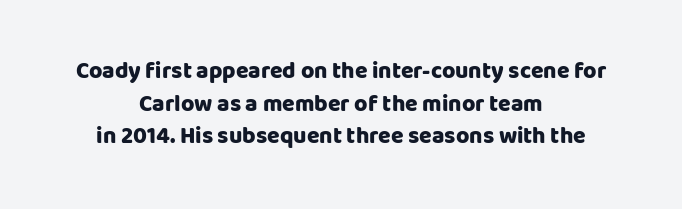
The image shows 23 px bold type, upright; set centered, normal line spacing (1.42x), normal letter spacing, not underlined.
